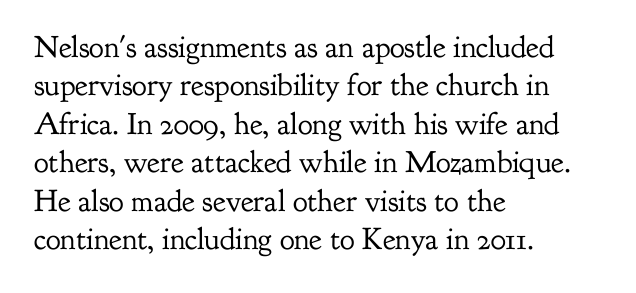
The image shows 31 px regular-weight serif type, upright; set left-aligned, line spacing 1.24x, normal letter spacing, not underlined; low stroke contrast and a small x-height.
